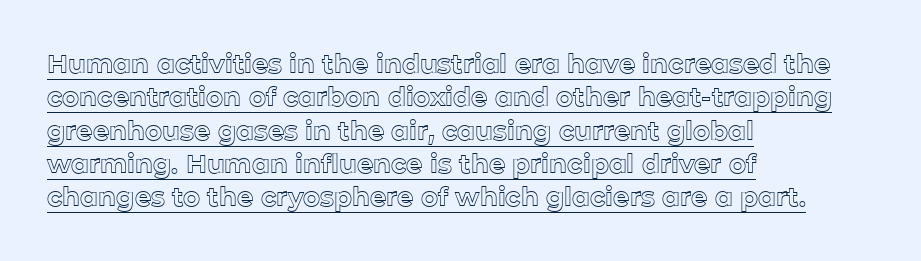
{"italic": "no", "underline": "yes", "align": "left", "line_spacing": "normal", "line_spacing_ratio": 1.28, "letter_spacing": "normal", "letter_spacing_em": 0.0, "glyph_px": 26}
